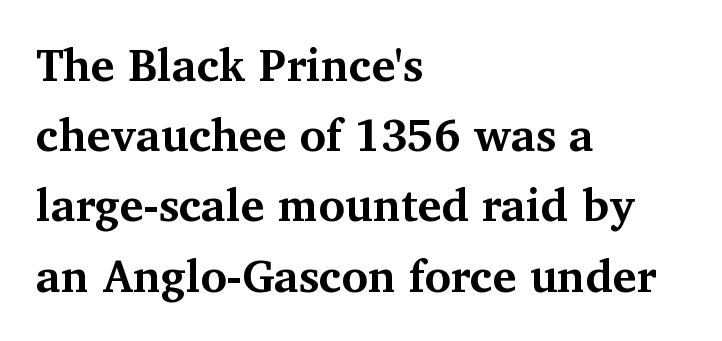
Q: Is the text bold? A: Yes.
Q: Is the text italic (slanted)? A: No, it is upright.
Q: Is the typeface a serif or a sans-serif typeface? A: Serif.
Q: Is the text underlined? A: No.
Q: How is the paragraph aligned? A: Left-aligned.
Q: Is the spacing between letters normal or unusually wide? A: Normal.
Q: Is the spacing between lines tight, normal or loose? A: Normal.
Q: Width (condensed, normal, or wide)? A: Normal.
Q: Stroke contrast? A: Medium.
Q: x-height? A: Medium.
Q: Monospaced? A: No.
